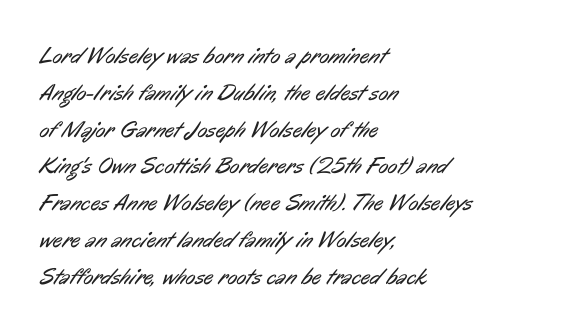
Default kerning and tracking; the words read as compact shapes. A typesetter would call this leading conventional body-copy spacing. Weight: in the light-to-regular range. Horizontally, the lines are justified to the leading edge only. The passage shown is not underscored anywhere.
